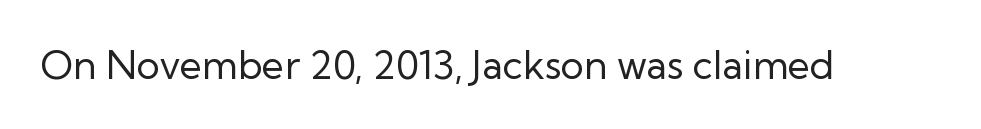
A typesetter would mark this as roman, not italic. The glyphs are unaccompanied by any horizontal stroke below them. The weight tops out at a normal text grade. Here the glyphs are tracked normally, forming tight word shapes. Letterform terminals end flat and unadorned throughout the passage.
